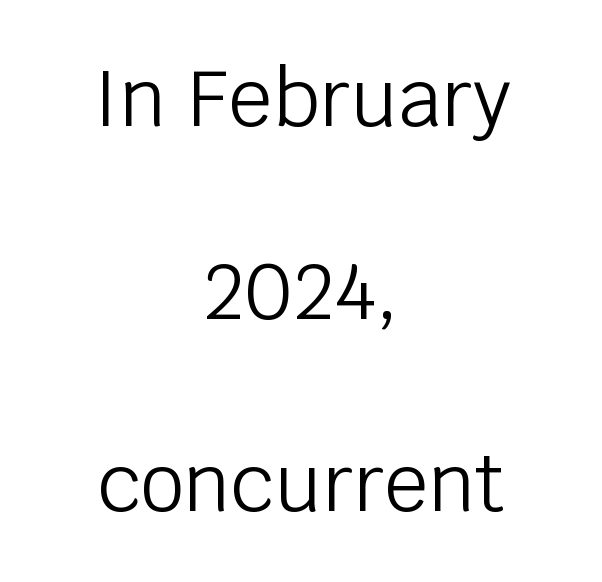
The image shows 78 px light sans-serif type, upright; set centered, loose line spacing (2.47x), normal letter spacing, not underlined; low stroke contrast and a large x-height.
